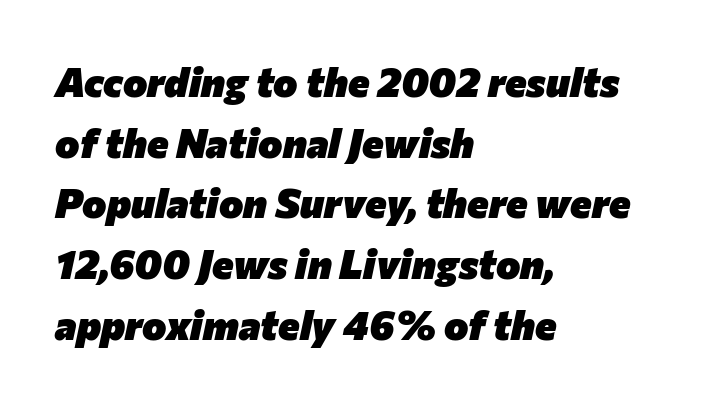
Q: Is the text bold? A: Yes.
Q: Is the text italic (slanted)? A: Yes, it leans right by about 12 degrees.
Q: Is the text underlined? A: No.
Q: How is the paragraph aligned? A: Left-aligned.
Q: Is the spacing between letters normal or unusually wide? A: Normal.
Q: Is the spacing between lines tight, normal or loose? A: Normal.
Q: Width (condensed, normal, or wide)? A: Normal.
Q: Stroke contrast? A: Low.
Q: x-height? A: Medium.
Q: Monospaced? A: No.
